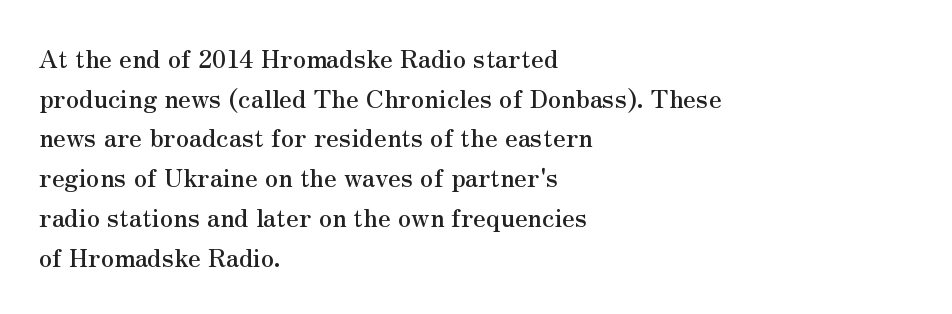
{"italic": "no", "underline": "no", "align": "left", "line_spacing": "normal", "line_spacing_ratio": 1.59, "letter_spacing": "normal", "letter_spacing_em": 0.0, "glyph_px": 25}
